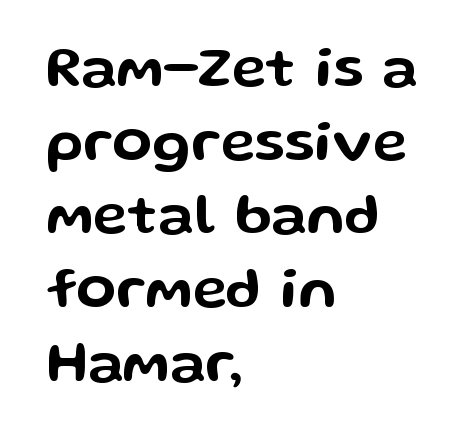
{"serif": "no", "italic": "no", "width": "wide", "stroke_contrast": "low", "x_height": "medium", "monospaced": "no", "underline": "no", "align": "left", "line_spacing": "normal", "line_spacing_ratio": 1.27, "letter_spacing": "normal", "letter_spacing_em": 0.0, "glyph_px": 58}
